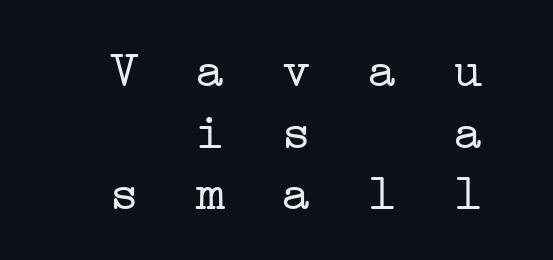
The image shows 51 px light, wide serif type, monospaced; set right-aligned, line spacing 1.21x, unusually wide letter spacing (+0.48 em), not underlined; low stroke contrast and a medium x-height.
